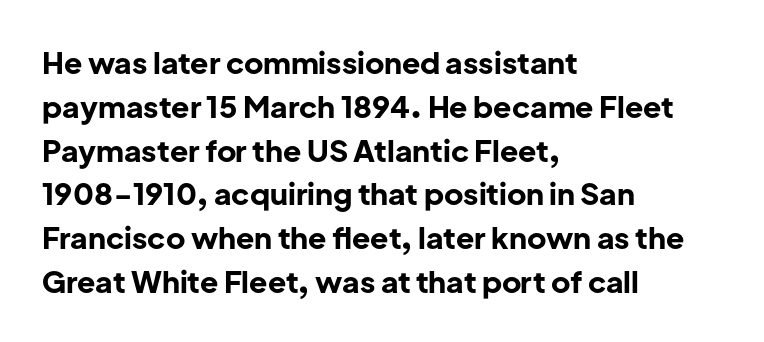
The image shows 30 px bold sans-serif type, upright; set left-aligned, normal line spacing (1.46x), normal letter spacing, not underlined; low stroke contrast and a medium x-height.
